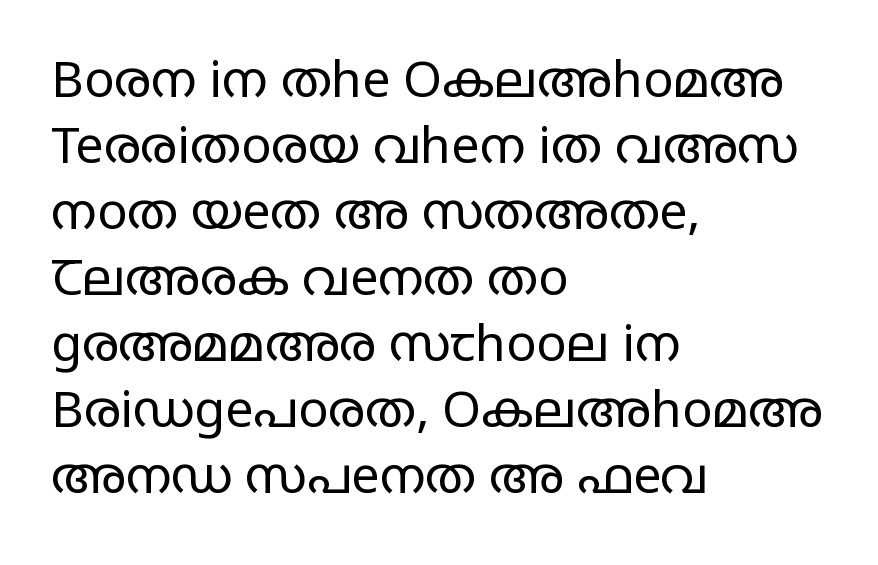
The image shows 50 px regular-weight, wide sans-serif type, upright; set left-aligned, normal line spacing (1.32x), normal letter spacing, not underlined; low stroke contrast and a large x-height.
